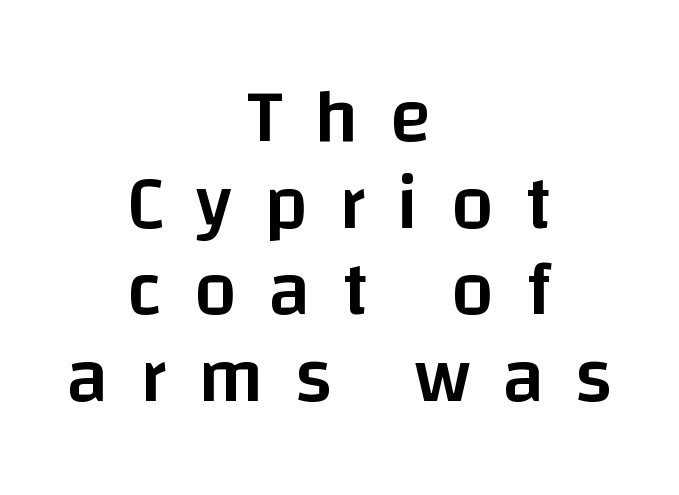
{"serif": "no", "italic": "no", "bold": "semi", "weight": "semibold", "width": "normal", "stroke_contrast": "low", "x_height": "large", "monospaced": "no", "underline": "no", "align": "center", "line_spacing": "tight", "line_spacing_ratio": 1.14, "letter_spacing": "wide", "letter_spacing_em": 0.42, "glyph_px": 76}
